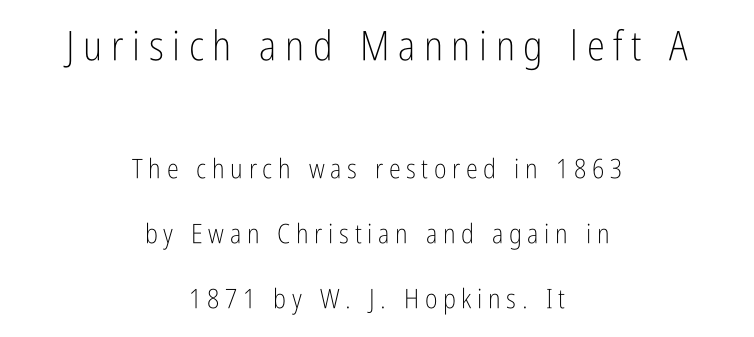
{"serif": "no", "italic": "no", "bold": "no", "weight": "light", "width": "condensed", "stroke_contrast": "low", "x_height": "medium", "monospaced": "no", "underline": "no", "align": "center", "line_spacing": "loose", "line_spacing_ratio": 2.41, "letter_spacing": "wide", "letter_spacing_em": 0.21, "larger_block": "first", "size_ratio": 1.52, "glyph_px": 41}
